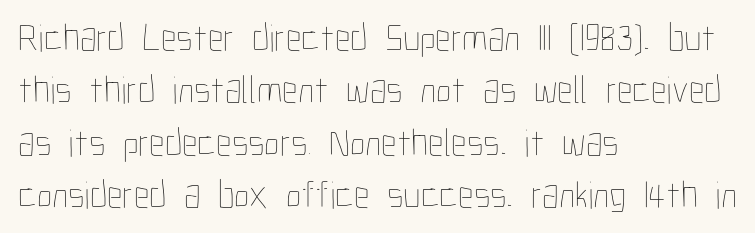
No letter is thick-stroked: the sample isn't bold. A student would call this left alignment; a typographer would say flush left, rag right. The designer left line spacing at the default. The gap between lines stays unmarked.
